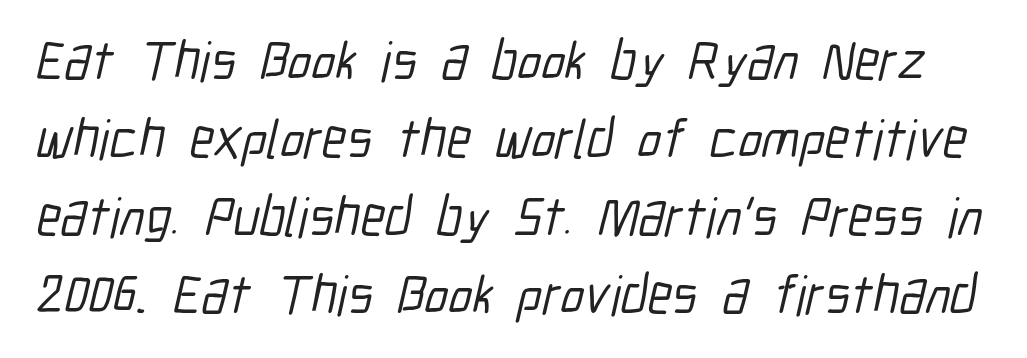
The image shows 55 px condensed sans-serif type; set normal line spacing (1.42x), normal letter spacing, not underlined; low stroke contrast and a medium x-height.
